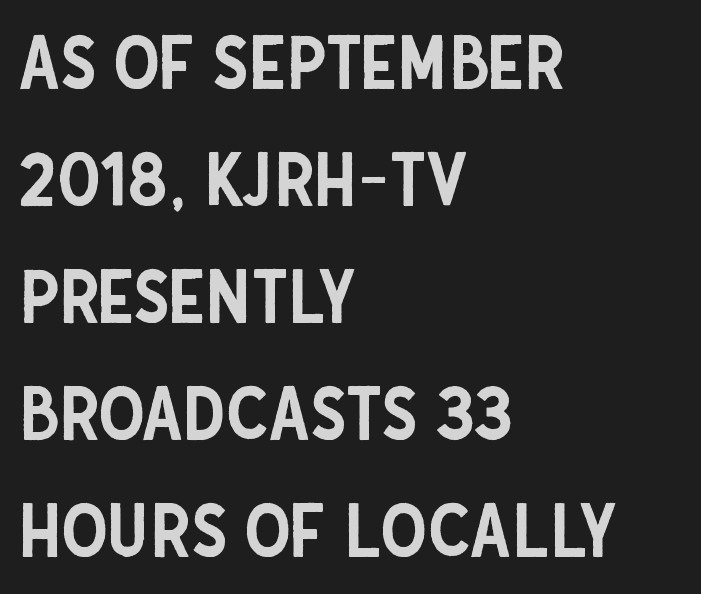
{"serif": "no", "italic": "no", "width": "condensed", "stroke_contrast": "low", "x_height": "large", "monospaced": "no", "underline": "no", "align": "left", "line_spacing": "normal", "line_spacing_ratio": 1.58, "letter_spacing": "normal", "letter_spacing_em": 0.0, "glyph_px": 74}
